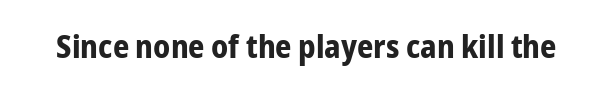
A sans-serif font was chosen for this passage. Check the space under the baseline: it is left empty. A dark, heavy texture on the line: the type is bold. Inter-character spacing is left at the font's built-in metrics. Ascenders rise straight up at ninety degrees. The face used here is proportionally spaced, like ordinary book or web type.
